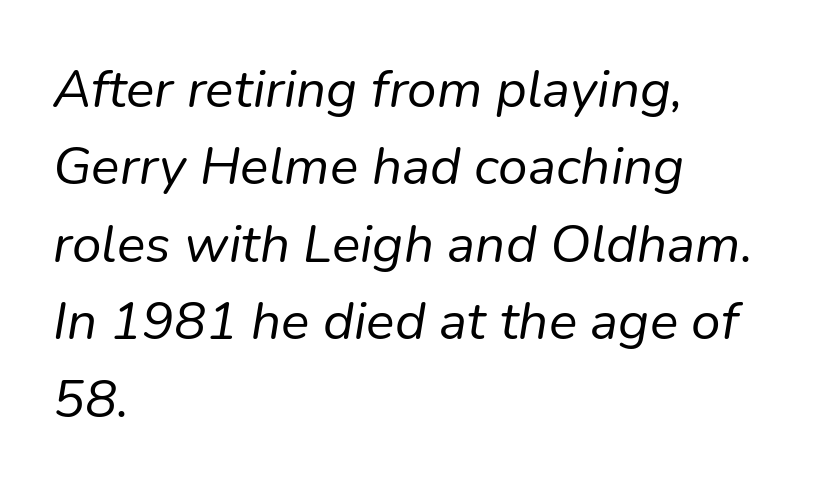
This sample uses an oblique cut, with every glyph tilted off the vertical. Line spacing here is normal. You could not count columns in this text — the font is proportionally spaced. No extra ink here — the face is not bold. The tracking reads as untouched default to a designer's eye. Line beginnings align vertically; line endings do not.
